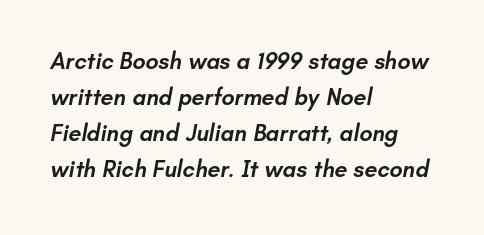
{"bold": "semi", "underline": "no", "align": "left", "line_spacing": "normal", "line_spacing_ratio": 1.57, "letter_spacing": "normal", "letter_spacing_em": 0.0, "glyph_px": 23}
